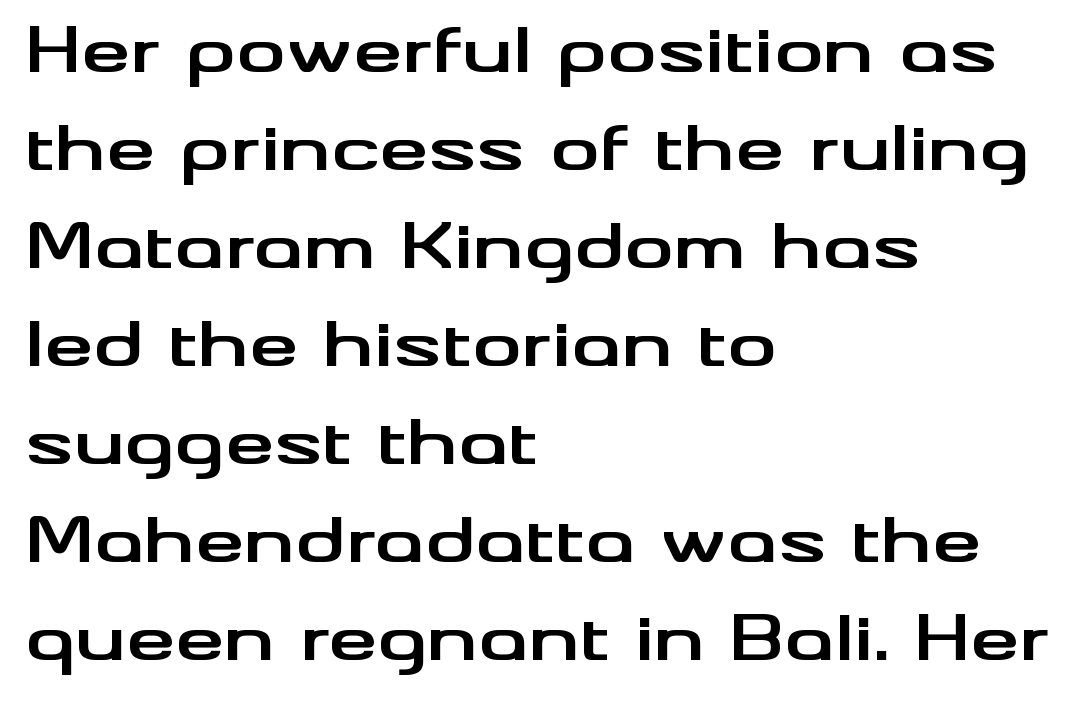
Italic? Not at all — the glyphs are vertical. The passage shown is typed in a proportional face where columns would drift. Evenly set lines give the paragraph a standard silhouette. Nobody drew a line under any word here. The rag falls on the right side of this text block. To sum up the face: it is a sans, with no serifs.
